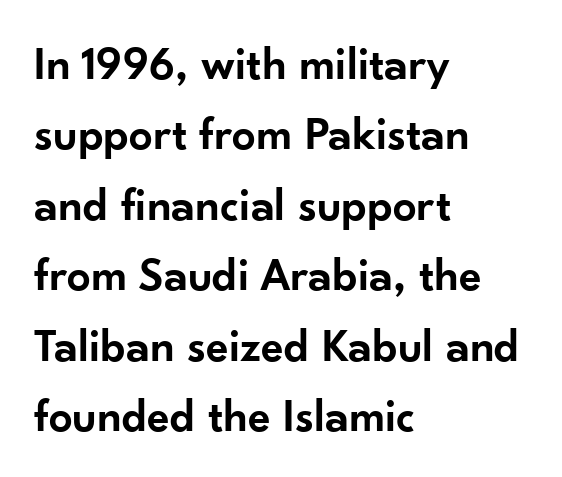
{"serif": "no", "italic": "no", "bold": "semi", "weight": "semibold", "width": "normal", "stroke_contrast": "low", "x_height": "small", "monospaced": "no", "underline": "no", "align": "left", "line_spacing": "normal", "line_spacing_ratio": 1.5, "letter_spacing": "normal", "letter_spacing_em": 0.0, "glyph_px": 47}
